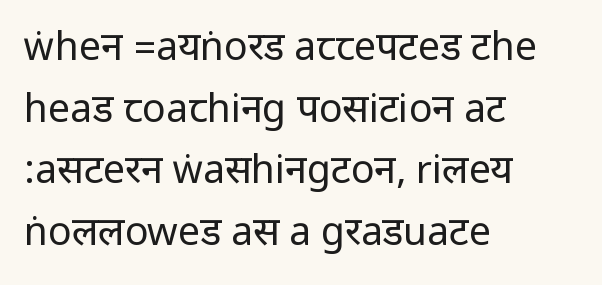
Q: Is the text bold? A: No.
Q: Is the text italic (slanted)? A: No, it is upright.
Q: Is the typeface a serif or a sans-serif typeface? A: Sans-serif.
Q: Is the text underlined? A: No.
Q: How is the paragraph aligned? A: Left-aligned.
Q: Is the spacing between letters normal or unusually wide? A: Normal.
Q: Is the spacing between lines tight, normal or loose? A: Normal.
Q: Width (condensed, normal, or wide)? A: Condensed.
Q: Stroke contrast? A: Low.
